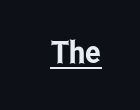
{"serif": "no", "italic": "no", "width": "condensed", "stroke_contrast": "low", "x_height": "medium", "monospaced": "no", "underline": "yes", "letter_spacing": "normal", "letter_spacing_em": 0.0, "glyph_px": 31}
